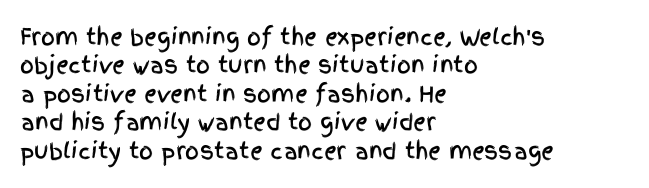
{"italic": "no", "underline": "no", "align": "left", "line_spacing": "normal", "line_spacing_ratio": 1.29, "letter_spacing": "normal", "letter_spacing_em": 0.0, "glyph_px": 22}
